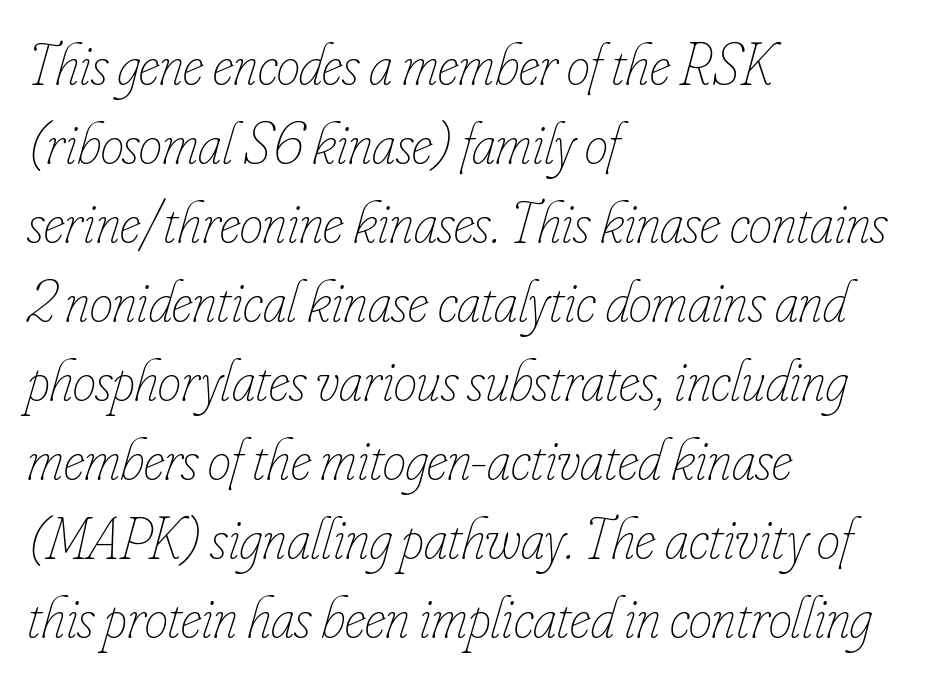
Q: Is the text bold? A: No.
Q: Is the text italic (slanted)? A: Yes, it leans right by about 16 degrees.
Q: Is the text underlined? A: No.
Q: How is the paragraph aligned? A: Left-aligned.
Q: Is the spacing between letters normal or unusually wide? A: Normal.
Q: Is the spacing between lines tight, normal or loose? A: Normal.
Q: Width (condensed, normal, or wide)? A: Condensed.
Q: Stroke contrast? A: Low.
Q: x-height? A: Small.
Q: Monospaced? A: No.
